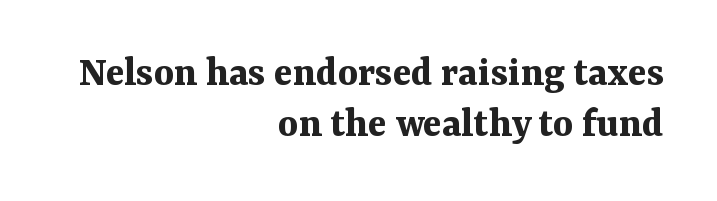
A typesetter would mark this as roman, not italic. Short note: letters normally spaced. Underline: absent. Weight check: bold — yes, fully. These lines are rendered in a variable-pitch font.
